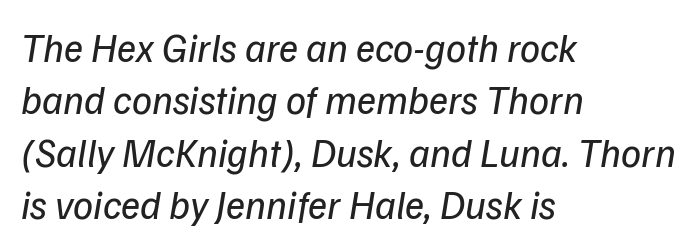
{"italic": "yes", "lean": "right", "slant_degrees": 9, "bold": "no", "weight": "regular", "width": "normal", "stroke_contrast": "low", "x_height": "medium", "monospaced": "no", "underline": "no", "align": "left", "line_spacing": "normal", "line_spacing_ratio": 1.31, "letter_spacing": "normal", "letter_spacing_em": 0.0, "glyph_px": 40}
